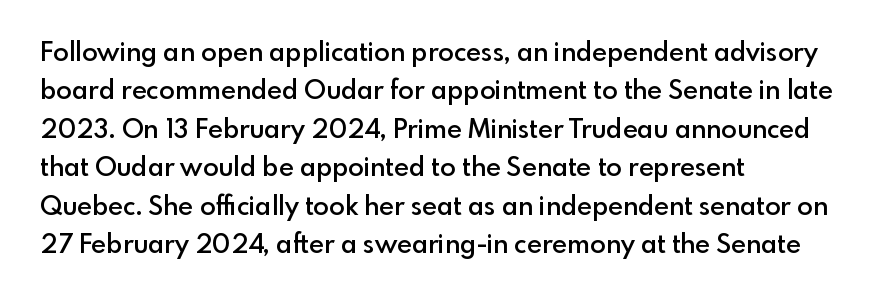
Q: Is the text bold? A: Semi-bold.
Q: Is the text italic (slanted)? A: No, it is upright.
Q: Is the text underlined? A: No.
Q: How is the paragraph aligned? A: Left-aligned.
Q: Is the spacing between letters normal or unusually wide? A: Normal.
Q: Is the spacing between lines tight, normal or loose? A: Normal.
